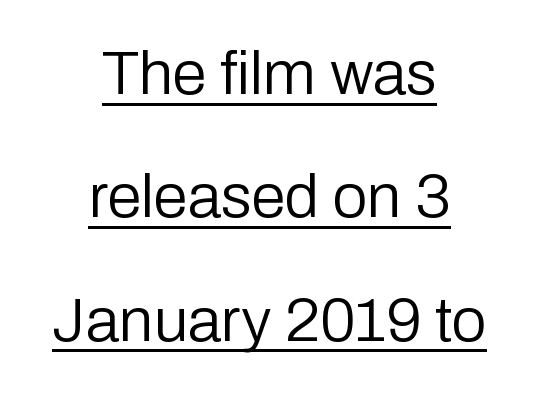
Do the characters align in a grid? No, the font is proportional. Observe the absence of serifs on each vertical stroke in this sample. A student would call this center alignment; a typographer would say set centered. Stroke thickness stays within the range of a standard reading face or lighter. The horizontal fit of the characters is conventional and even. A typesetter would mark this as roman, not italic.
